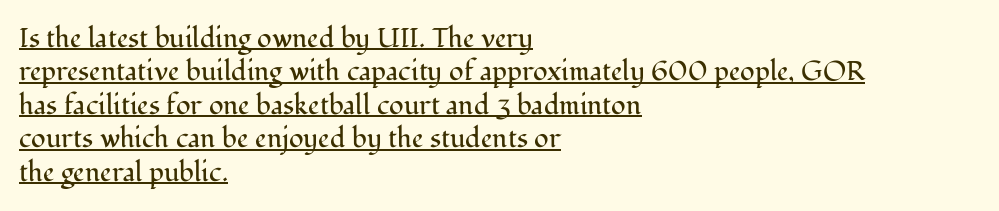
Stem width sits at or under what a default text font uses. Underlined type. One-word summary of the alignment: left. Tracking here is standard; glyphs follow each other at the usual distance.
